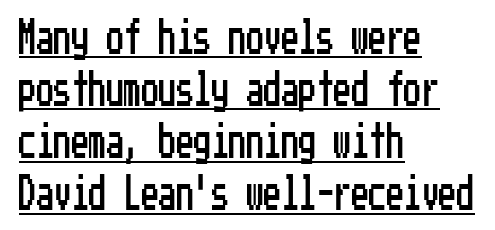
The image shows 35 px condensed sans-serif type, upright; set left-aligned, normal line spacing (1.49x), normal letter spacing, underlined; low stroke contrast and a medium x-height.
